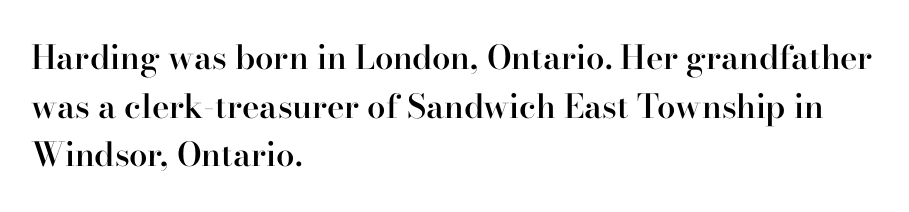
{"serif": "yes", "italic": "no", "bold": "semi", "weight": "semibold", "width": "normal", "stroke_contrast": "high", "x_height": "small", "monospaced": "no", "underline": "no", "align": "left", "line_spacing": "normal", "line_spacing_ratio": 1.47, "letter_spacing": "normal", "letter_spacing_em": 0.0, "glyph_px": 33}
